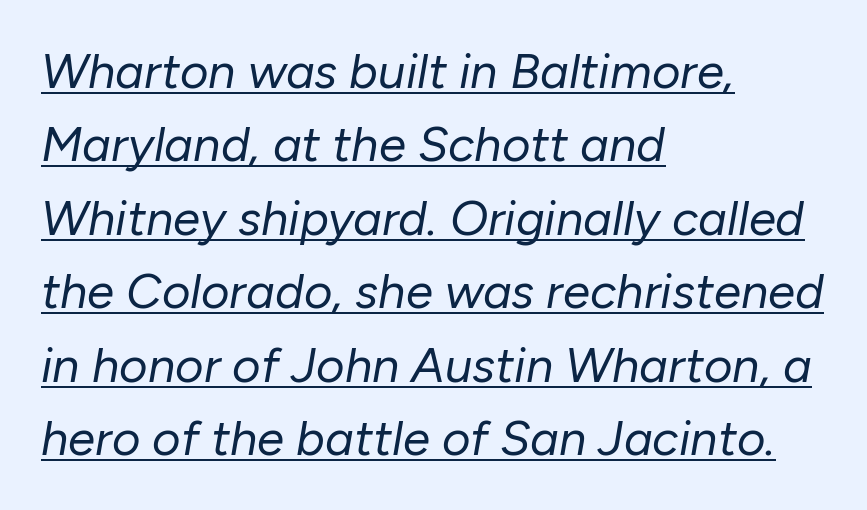
Q: Is the text bold? A: No.
Q: Is the text italic (slanted)? A: Yes, it leans right by about 10 degrees.
Q: Is the text underlined? A: Yes.
Q: How is the paragraph aligned? A: Left-aligned.
Q: Is the spacing between letters normal or unusually wide? A: Normal.
Q: Is the spacing between lines tight, normal or loose? A: Normal.
Q: Width (condensed, normal, or wide)? A: Normal.
Q: Stroke contrast? A: Low.
Q: x-height? A: Medium.
Q: Monospaced? A: No.
